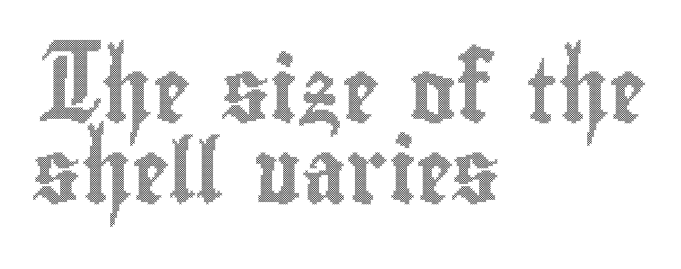
These lines are set flush left with a ragged right edge. Each row of text sits above clean, open space. Tracking here is standard; glyphs follow each other at the usual distance. Ascenders rise straight up at ninety degrees.
